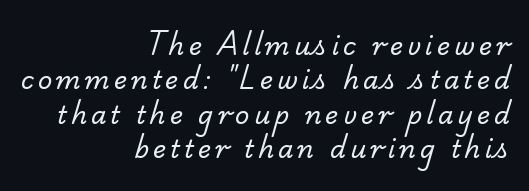
Weight: not bold — regular or lighter. The foot of each line stays bare and open. The lines in this sample share a right terminus and differ only in where they begin. Quick note: interline space is typical.
